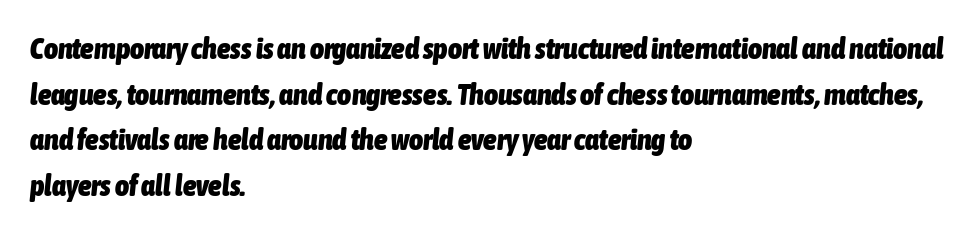
The image shows 30 px heavy, condensed type, italic (leaning right); set left-aligned, normal line spacing (1.52x), normal letter spacing, not underlined; low stroke contrast and a medium x-height.
